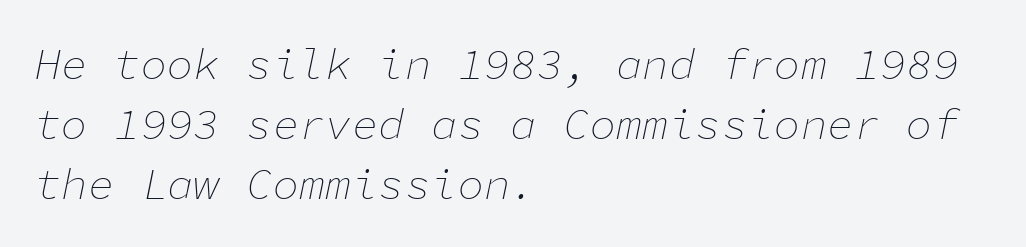
Q: Is the text bold? A: No.
Q: Is the text italic (slanted)? A: Yes, it leans right by about 11 degrees.
Q: Is the text underlined? A: No.
Q: How is the paragraph aligned? A: Left-aligned.
Q: Is the spacing between letters normal or unusually wide? A: Normal.
Q: Is the spacing between lines tight, normal or loose? A: Normal.
Q: Width (condensed, normal, or wide)? A: Normal.
Q: Stroke contrast? A: Low.
Q: x-height? A: Medium.
Q: Monospaced? A: Yes.
